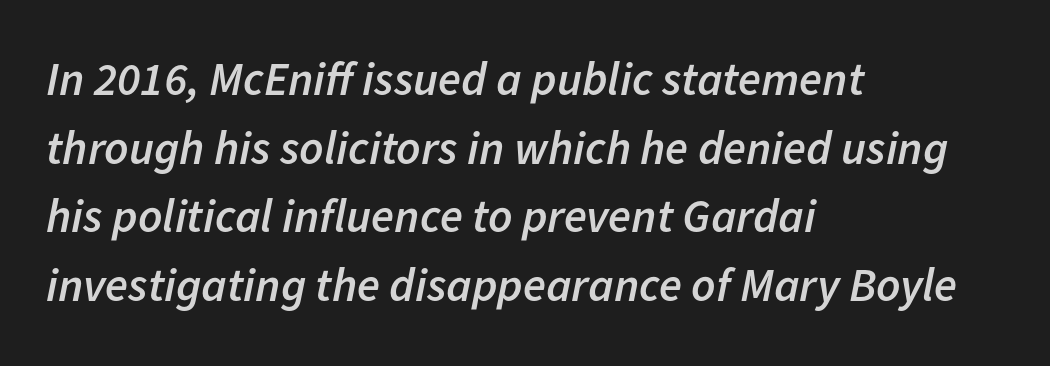
The image shows 47 px semibold type, italic (leaning right); set left-aligned, normal line spacing (1.46x), normal letter spacing, not underlined; low stroke contrast and a medium x-height.
